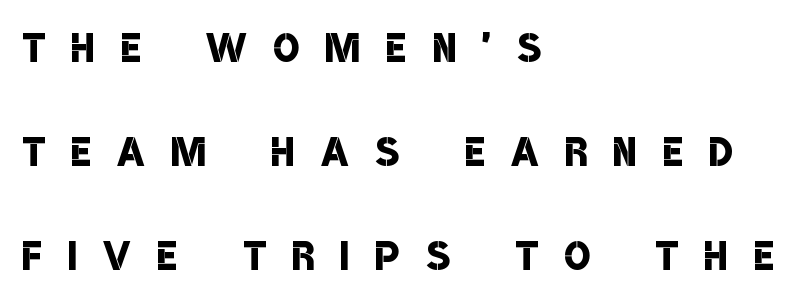
The image shows 54 px semibold, condensed sans-serif type; set left-aligned, loose line spacing (1.93x), unusually wide letter spacing (+0.49 em), not underlined; low stroke contrast and a large x-height.
